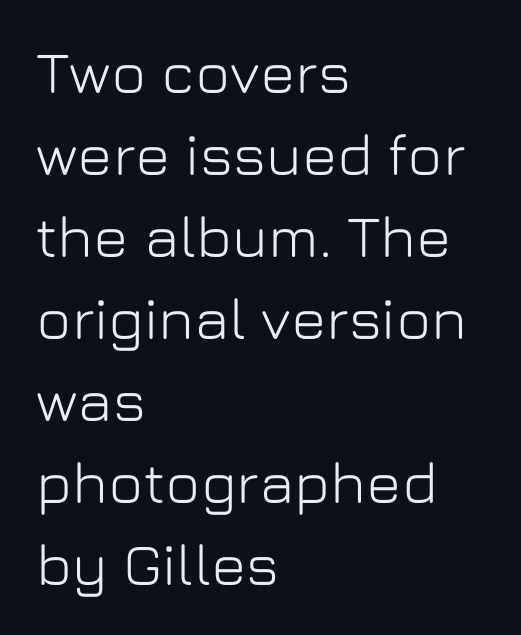
Q: Is the text italic (slanted)? A: No, it is upright.
Q: Is the typeface a serif or a sans-serif typeface? A: Sans-serif.
Q: Is the text underlined? A: No.
Q: How is the paragraph aligned? A: Left-aligned.
Q: Is the spacing between letters normal or unusually wide? A: Normal.
Q: Is the spacing between lines tight, normal or loose? A: Normal.
Q: Width (condensed, normal, or wide)? A: Normal.
Q: Stroke contrast? A: Low.
Q: x-height? A: Medium.
Q: Monospaced? A: No.
